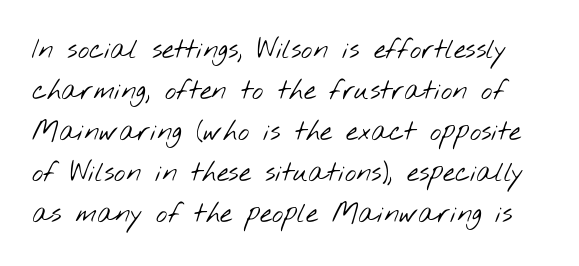
The letters look calm and open, with moderate or lighter stems. Rule under the text: the space is simply empty. A typesetter would call this zero additional tracking. Summary of vertical rhythm: regular, with standard interline spacing.
